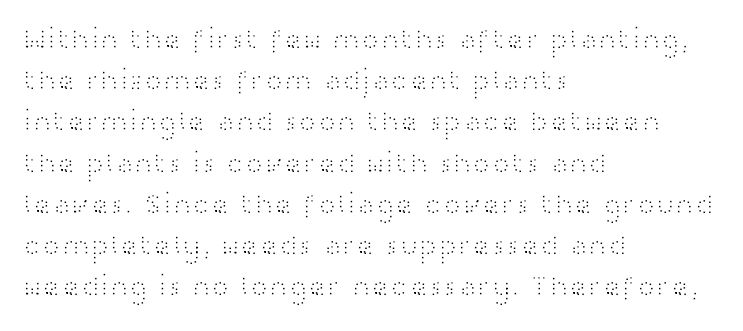
Q: Is the text bold? A: No.
Q: Is the text italic (slanted)? A: No, it is upright.
Q: Is the typeface a serif or a sans-serif typeface? A: Sans-serif.
Q: Is the text underlined? A: No.
Q: How is the paragraph aligned? A: Left-aligned.
Q: Is the spacing between letters normal or unusually wide? A: Normal.
Q: Is the spacing between lines tight, normal or loose? A: Normal.
Q: Width (condensed, normal, or wide)? A: Wide.
Q: Stroke contrast? A: High.
Q: x-height? A: Medium.
Q: Monospaced? A: No.
